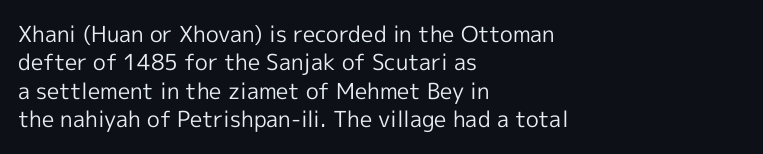
The image shows 22 px text type, upright; set left-aligned, normal line spacing (1.29x), normal letter spacing, not underlined.
